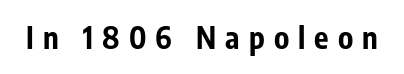
Q: Is the text bold? A: Yes.
Q: Is the text italic (slanted)? A: No, it is upright.
Q: Is the typeface a serif or a sans-serif typeface? A: Sans-serif.
Q: Is the text underlined? A: No.
Q: Is the spacing between letters normal or unusually wide? A: Unusually wide.
Q: Width (condensed, normal, or wide)? A: Condensed.
Q: Stroke contrast? A: Low.
Q: x-height? A: Medium.
Q: Monospaced? A: No.
